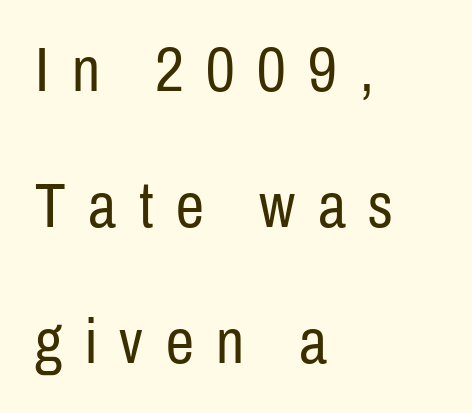
The image shows 63 px regular-weight, condensed sans-serif type, upright; set left-aligned, loose line spacing (2.16x), unusually wide letter spacing (+0.36 em), not underlined; low stroke contrast and a medium x-height.
